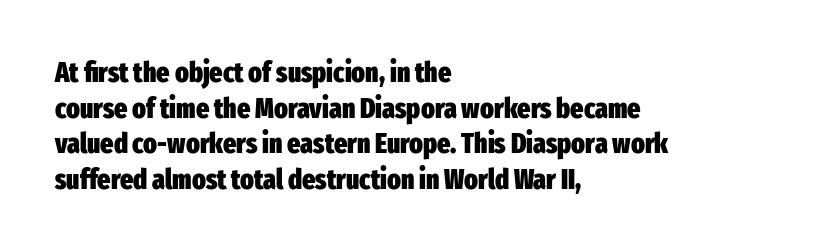
Q: Is the text bold? A: Yes.
Q: Is the text italic (slanted)? A: No, it is upright.
Q: Is the typeface a serif or a sans-serif typeface? A: Sans-serif.
Q: Is the text underlined? A: No.
Q: How is the paragraph aligned? A: Left-aligned.
Q: Is the spacing between letters normal or unusually wide? A: Normal.
Q: Is the spacing between lines tight, normal or loose? A: Normal.
Q: Width (condensed, normal, or wide)? A: Condensed.
Q: Stroke contrast? A: Low.
Q: x-height? A: Medium.
Q: Monospaced? A: No.
